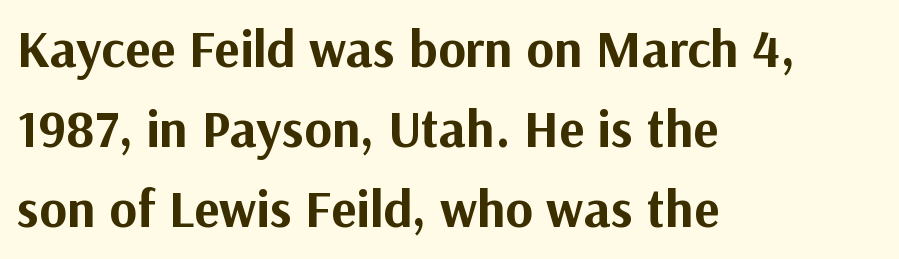
Q: Is the text bold? A: Yes.
Q: Is the text italic (slanted)? A: No, it is upright.
Q: Is the typeface a serif or a sans-serif typeface? A: Sans-serif.
Q: Is the text underlined? A: No.
Q: How is the paragraph aligned? A: Left-aligned.
Q: Is the spacing between letters normal or unusually wide? A: Normal.
Q: Is the spacing between lines tight, normal or loose? A: Normal.
Q: Width (condensed, normal, or wide)? A: Normal.
Q: Stroke contrast? A: Medium.
Q: x-height? A: Medium.
Q: Monospaced? A: No.
